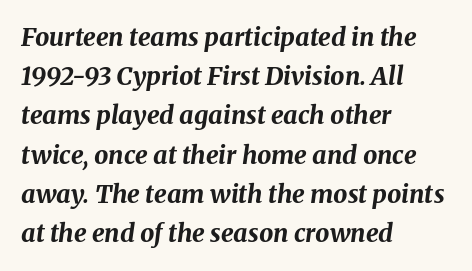
The image shows 25 px bold type, italic (leaning right); set left-aligned, normal line spacing (1.57x), normal letter spacing, not underlined.
